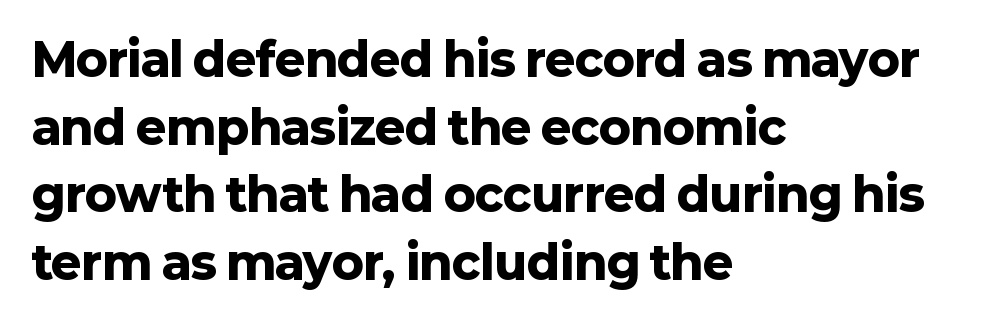
Spacing verdict: proportional, widths tailored to each character. Quick note: underline off. How are the letters spaced? Ordinarily, with no added tracking. If you drew a line through each stem, it would be perfectly vertical. A sans-serif font was chosen for this passage. Compared with typical paragraphs, the rows here are spaced about the same.
